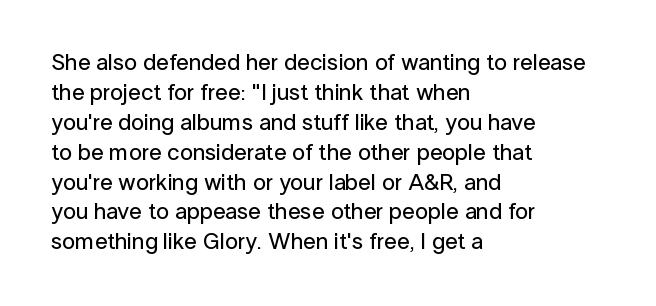
The rendering keeps characters at their native spacing. The string is rendered with underlining switched off. It's the straight-up-and-down kind of type. The paragraph has a hard left edge and a soft right edge. One glance says typical: line gaps are just what's usual.
